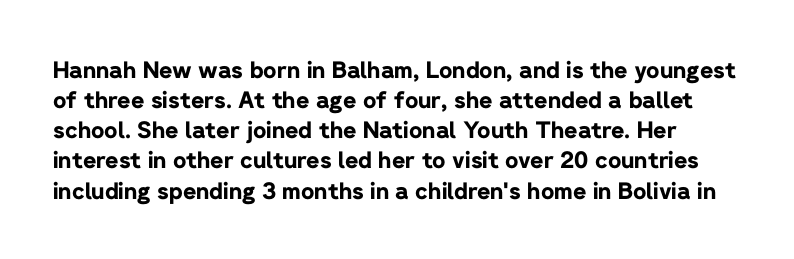
The image shows 23 px bold type, upright; set normal line spacing (1.31x), normal letter spacing, not underlined.
